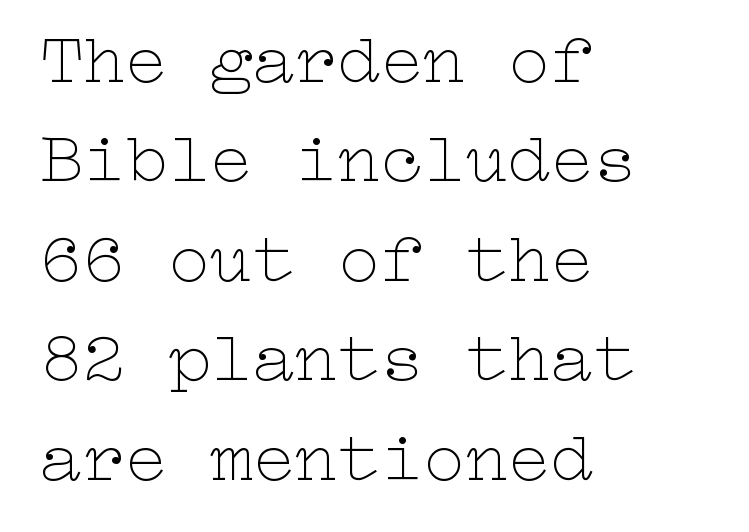
Q: Is the text bold? A: No.
Q: Is the text italic (slanted)? A: No, it is upright.
Q: Is the text underlined? A: No.
Q: How is the paragraph aligned? A: Left-aligned.
Q: Is the spacing between letters normal or unusually wide? A: Normal.
Q: Is the spacing between lines tight, normal or loose? A: Normal.
Q: Width (condensed, normal, or wide)? A: Wide.
Q: Stroke contrast? A: Low.
Q: x-height? A: Medium.
